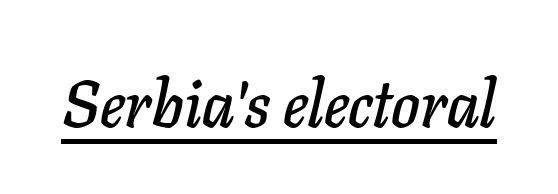
{"italic": "yes", "lean": "right", "slant_degrees": 11, "width": "normal", "stroke_contrast": "low", "x_height": "medium", "monospaced": "no", "underline": "yes", "letter_spacing": "normal", "letter_spacing_em": 0.0, "glyph_px": 65}
